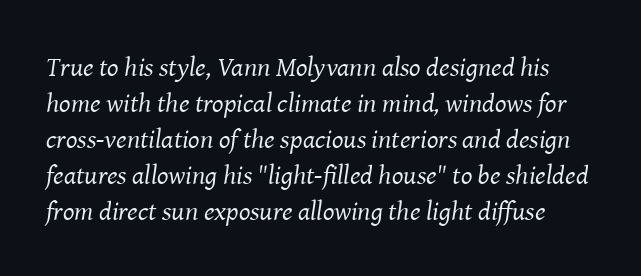
{"italic": "yes", "lean": "right", "slant_degrees": 8, "bold": "no", "underline": "no", "line_spacing": "normal", "line_spacing_ratio": 1.33, "letter_spacing": "normal", "letter_spacing_em": 0.0, "glyph_px": 27}
